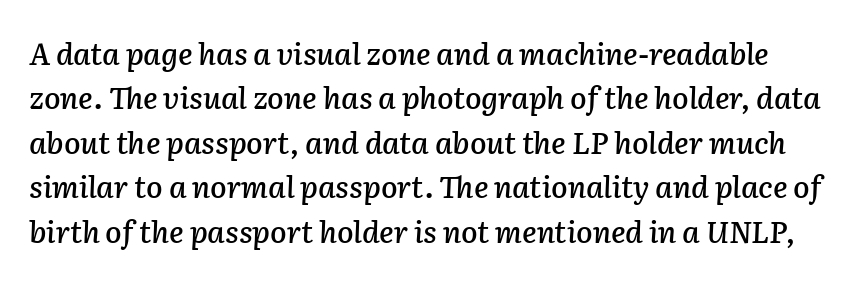
The words here are not underlined. The passage shown is typed in a proportional face where columns would drift. If you drew a line through each stem, it would be angled. The type is set solid horizontally, with unmodified tracking.
